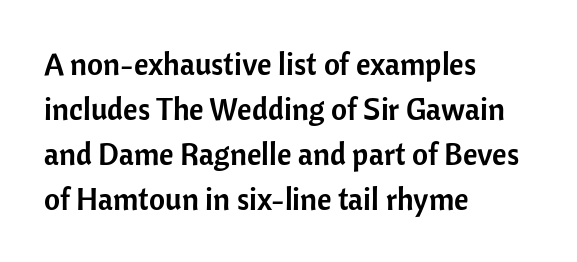
{"serif": "no", "italic": "no", "width": "normal", "stroke_contrast": "low", "x_height": "medium", "monospaced": "no", "underline": "no", "align": "left", "line_spacing": "normal", "line_spacing_ratio": 1.45, "letter_spacing": "normal", "letter_spacing_em": 0.0, "glyph_px": 31}
